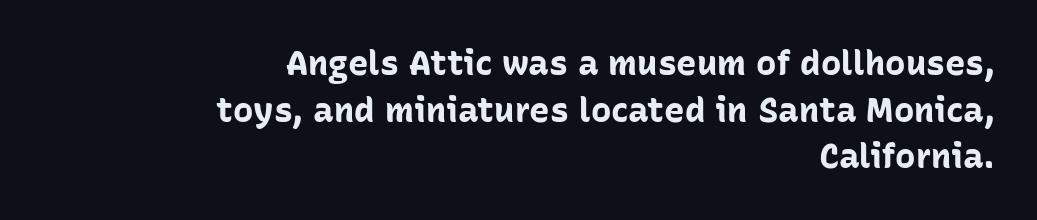
{"serif": "no", "italic": "no", "bold": "yes", "weight": "bold", "width": "normal", "stroke_contrast": "low", "x_height": "medium", "monospaced": "no", "underline": "no", "align": "right", "line_spacing": "normal", "line_spacing_ratio": 1.37, "letter_spacing": "normal", "letter_spacing_em": 0.0, "glyph_px": 34}
